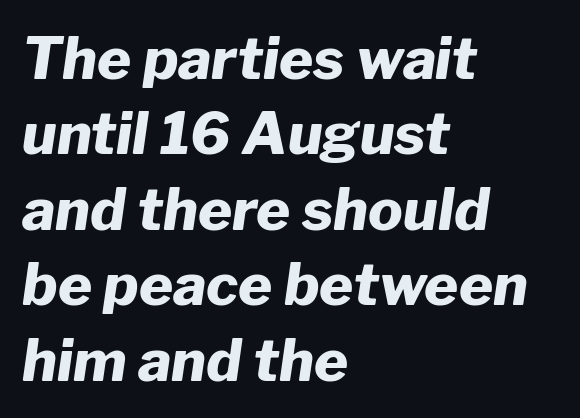
Q: Is the text bold? A: Yes.
Q: Is the text italic (slanted)? A: Yes, it leans right by about 8 degrees.
Q: Is the text underlined? A: No.
Q: How is the paragraph aligned? A: Left-aligned.
Q: Is the spacing between letters normal or unusually wide? A: Normal.
Q: Is the spacing between lines tight, normal or loose? A: Normal.
Q: Width (condensed, normal, or wide)? A: Normal.
Q: Stroke contrast? A: Low.
Q: x-height? A: Medium.
Q: Monospaced? A: No.
